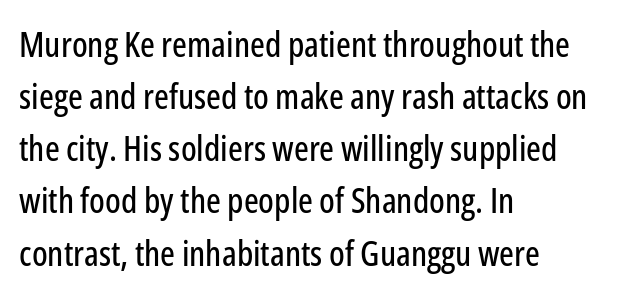
Classification — sans serif. These lines are rendered in a variable-pitch font. Leftover space on each line is placed entirely after the last word. The glyphs are unaccompanied by any horizontal stroke below them.
